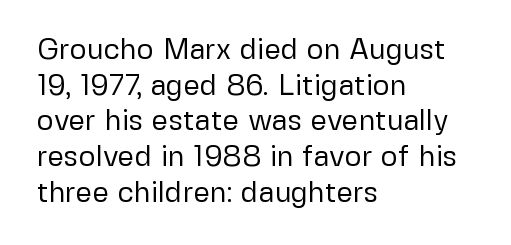
Q: Is the text bold? A: No.
Q: Is the text italic (slanted)? A: No, it is upright.
Q: Is the typeface a serif or a sans-serif typeface? A: Sans-serif.
Q: Is the text underlined? A: No.
Q: How is the paragraph aligned? A: Left-aligned.
Q: Is the spacing between letters normal or unusually wide? A: Normal.
Q: Width (condensed, normal, or wide)? A: Normal.
Q: Stroke contrast? A: Low.
Q: x-height? A: Medium.
Q: Monospaced? A: No.
